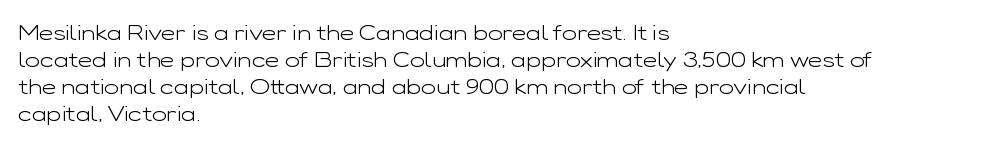
Q: Is the text bold? A: No.
Q: Is the text italic (slanted)? A: No, it is upright.
Q: Is the text underlined? A: No.
Q: How is the paragraph aligned? A: Left-aligned.
Q: Is the spacing between letters normal or unusually wide? A: Normal.
